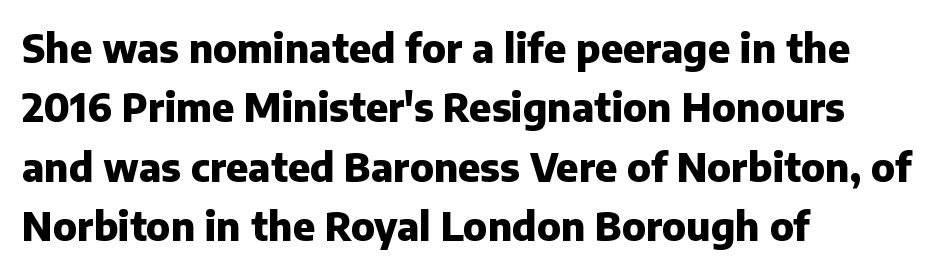
Q: Is the text bold? A: Yes.
Q: Is the text italic (slanted)? A: No, it is upright.
Q: Is the typeface a serif or a sans-serif typeface? A: Sans-serif.
Q: Is the text underlined? A: No.
Q: How is the paragraph aligned? A: Left-aligned.
Q: Is the spacing between letters normal or unusually wide? A: Normal.
Q: Is the spacing between lines tight, normal or loose? A: Normal.
Q: Width (condensed, normal, or wide)? A: Normal.
Q: Stroke contrast? A: Low.
Q: x-height? A: Medium.
Q: Monospaced? A: No.
